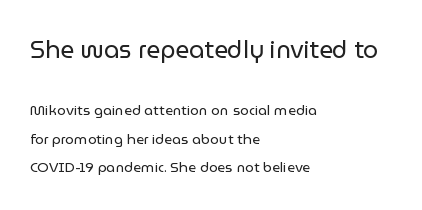
The image shows 24 px text type, upright; set left-aligned, loose line spacing (2.04x), normal letter spacing, not underlined; the first (top) block is 1.71x larger.
